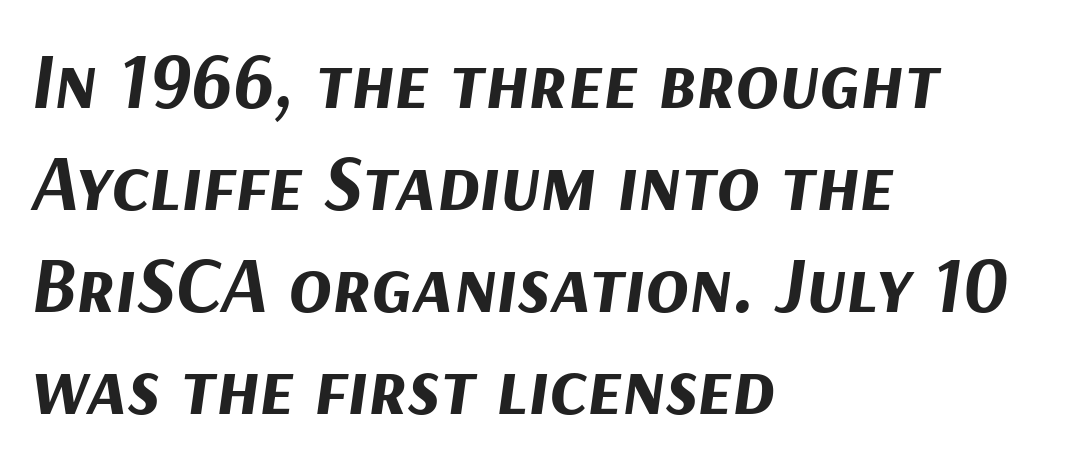
The image shows 79 px bold type, italic (leaning right); set left-aligned, normal line spacing (1.29x), normal letter spacing, not underlined; medium stroke contrast and a medium x-height.
